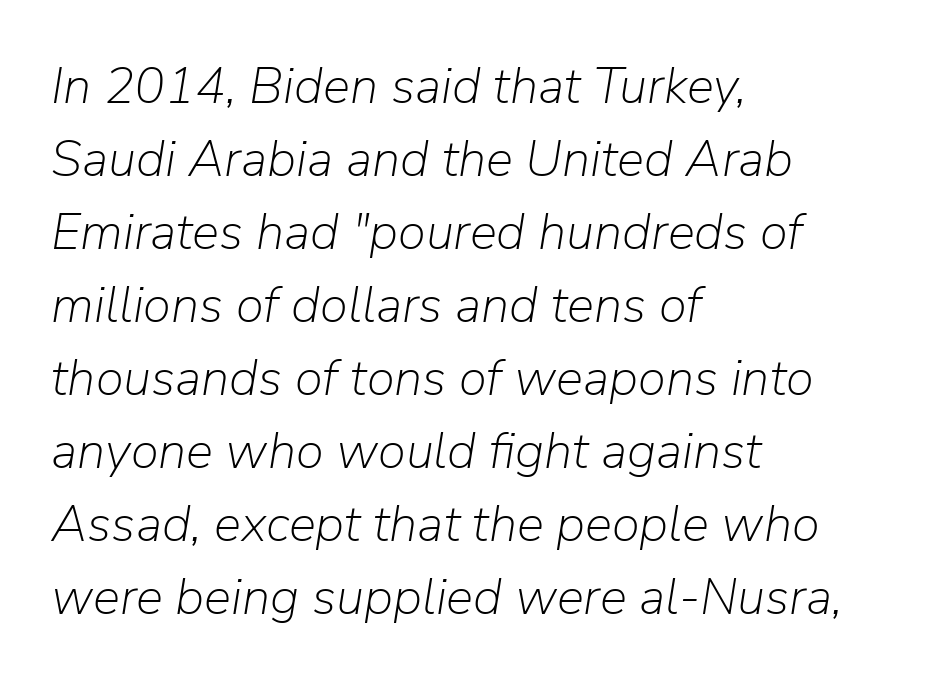
The image shows 51 px light type, italic (leaning right); set left-aligned, normal line spacing (1.43x), normal letter spacing, not underlined; low stroke contrast and a medium x-height.
